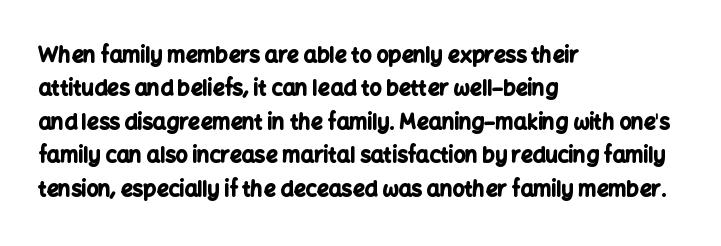
The lines sit at an ordinary, default distance from one another. Bare-footed words on every line. The rendering uses a bold face; every stroke is thick and dark. Posture: upright roman.
